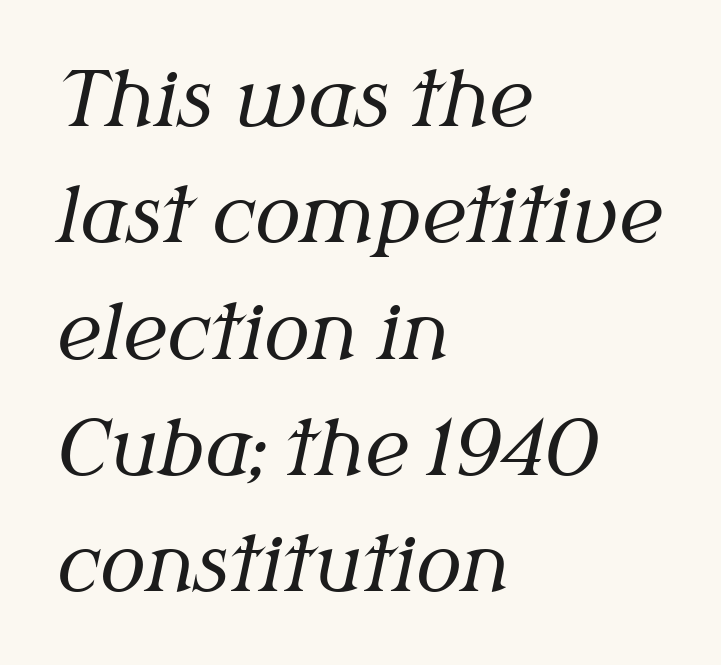
Q: Is the text bold? A: No.
Q: Is the text italic (slanted)? A: Yes, it leans right by about 12 degrees.
Q: Is the typeface a serif or a sans-serif typeface? A: Serif.
Q: Is the text underlined? A: No.
Q: How is the paragraph aligned? A: Left-aligned.
Q: Is the spacing between letters normal or unusually wide? A: Normal.
Q: Is the spacing between lines tight, normal or loose? A: Normal.
Q: Width (condensed, normal, or wide)? A: Normal.
Q: Stroke contrast? A: Medium.
Q: x-height? A: Medium.
Q: Monospaced? A: No.
